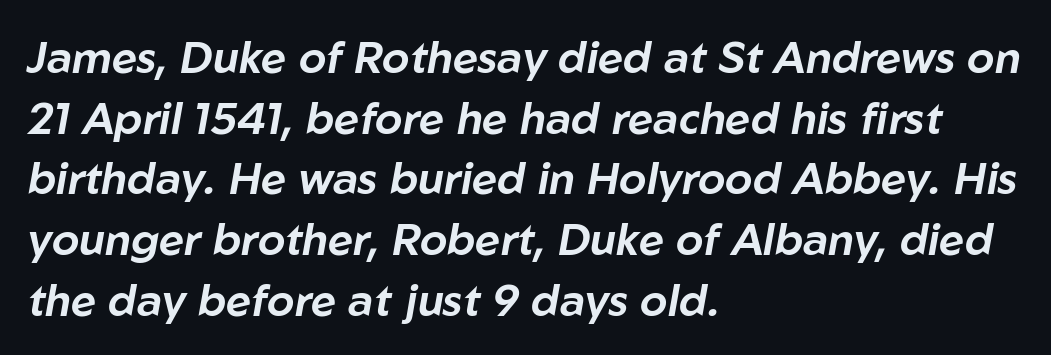
The image shows 44 px text type, italic (leaning right); set left-aligned, normal line spacing (1.38x), normal letter spacing, not underlined; low stroke contrast and a medium x-height.
